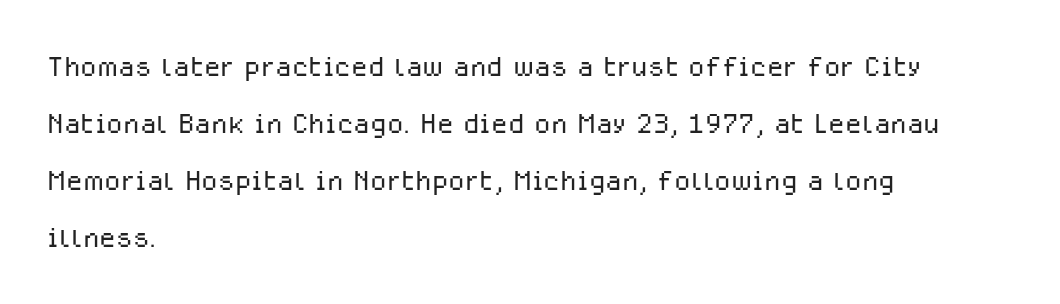
The image shows 38 px light sans-serif type, upright; set left-aligned, normal line spacing (1.5x), normal letter spacing, not underlined; low stroke contrast and a medium x-height.
